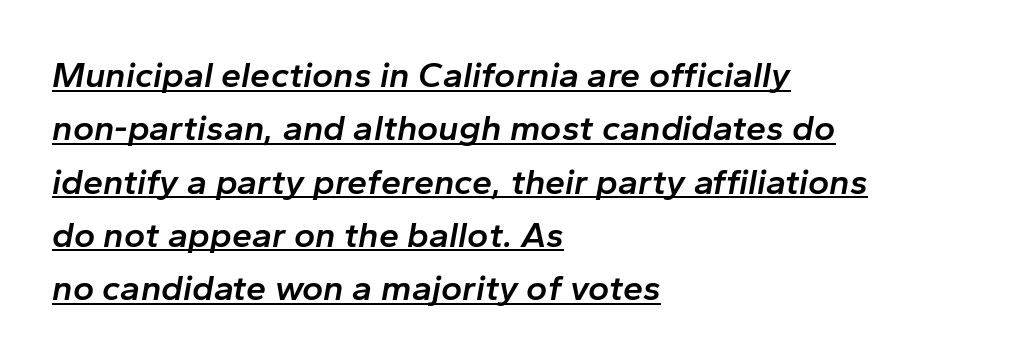
The image shows 36 px semibold type, italic (leaning right); set left-aligned, normal line spacing (1.48x), normal letter spacing, underlined; low stroke contrast and a medium x-height.
